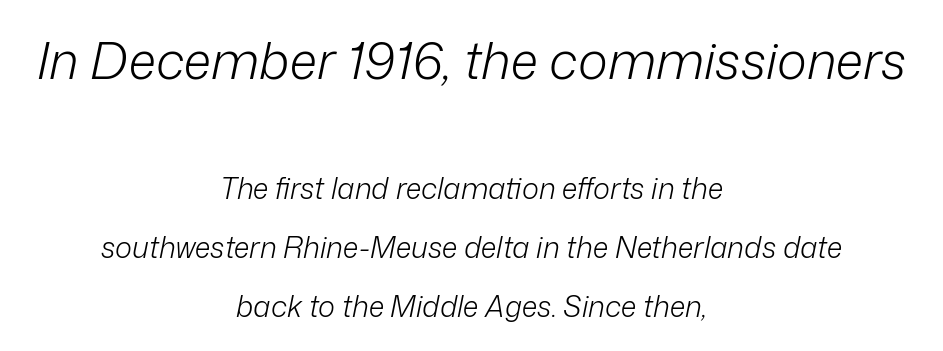
Q: Is the text bold? A: No.
Q: Is the text italic (slanted)? A: Yes, it leans right by about 12 degrees.
Q: Is the text underlined? A: No.
Q: How is the paragraph aligned? A: Centered.
Q: Is the spacing between letters normal or unusually wide? A: Normal.
Q: Is the spacing between lines tight, normal or loose? A: Loose.
Q: Which block of text is set in a larger size, the first (top) or the second (bottom)? A: The first (top) one.
Q: Width (condensed, normal, or wide)? A: Normal.
Q: Stroke contrast? A: Low.
Q: x-height? A: Medium.
Q: Monospaced? A: No.
